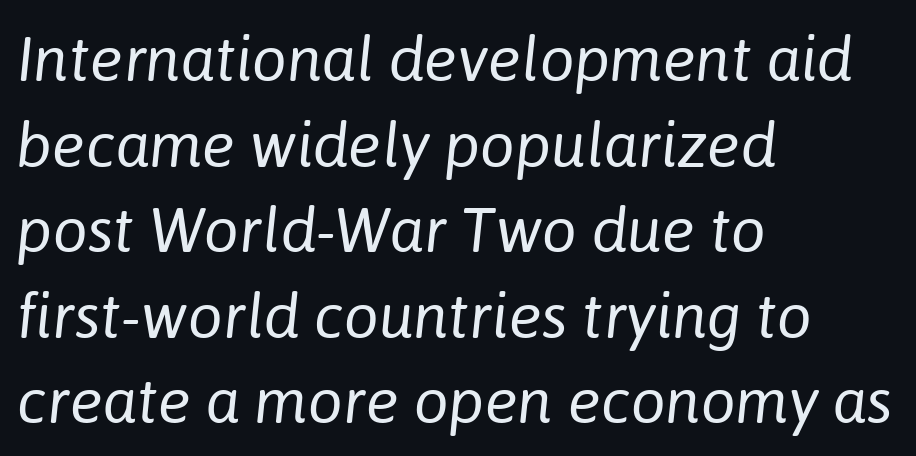
Q: Is the text bold? A: No.
Q: Is the text italic (slanted)? A: Yes, it leans right by about 6 degrees.
Q: Is the text underlined? A: No.
Q: How is the paragraph aligned? A: Left-aligned.
Q: Is the spacing between letters normal or unusually wide? A: Normal.
Q: Is the spacing between lines tight, normal or loose? A: Normal.
Q: Width (condensed, normal, or wide)? A: Normal.
Q: Stroke contrast? A: Low.
Q: x-height? A: Medium.
Q: Monospaced? A: No.
